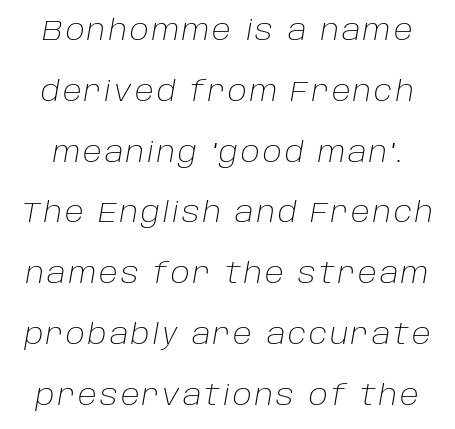
Q: Is the text bold? A: No.
Q: Is the text italic (slanted)? A: Yes, it leans right by about 10 degrees.
Q: Is the text underlined? A: No.
Q: Is the spacing between lines tight, normal or loose? A: Loose.
Q: Width (condensed, normal, or wide)? A: Normal.
Q: Stroke contrast? A: Low.
Q: x-height? A: Large.
Q: Monospaced? A: No.
